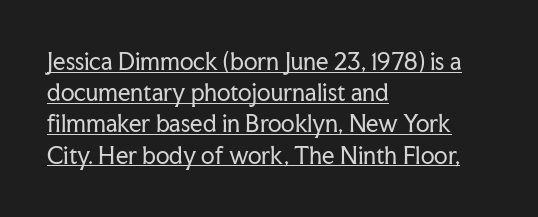
The image shows 22 px text type, upright; set left-aligned, normal line spacing (1.42x), normal letter spacing, underlined.
